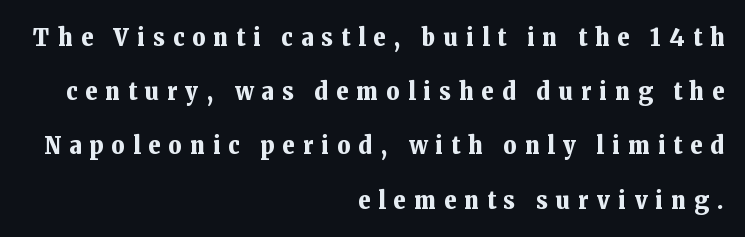
Q: Is the text bold? A: Yes.
Q: Is the text italic (slanted)? A: No, it is upright.
Q: Is the text underlined? A: No.
Q: How is the paragraph aligned? A: Right-aligned.
Q: Is the spacing between letters normal or unusually wide? A: Unusually wide.
Q: Is the spacing between lines tight, normal or loose? A: Loose.
